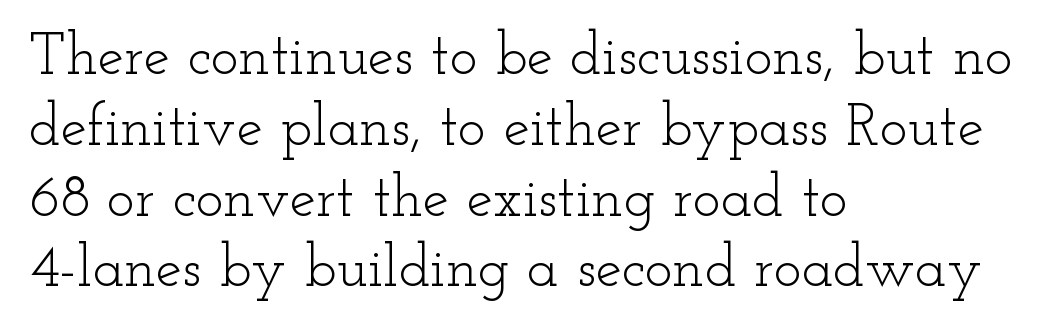
Q: Is the text bold? A: No.
Q: Is the text italic (slanted)? A: No, it is upright.
Q: Is the typeface a serif or a sans-serif typeface? A: Serif.
Q: Is the text underlined? A: No.
Q: How is the paragraph aligned? A: Left-aligned.
Q: Is the spacing between letters normal or unusually wide? A: Normal.
Q: Width (condensed, normal, or wide)? A: Wide.
Q: Stroke contrast? A: Low.
Q: x-height? A: Small.
Q: Monospaced? A: No.
